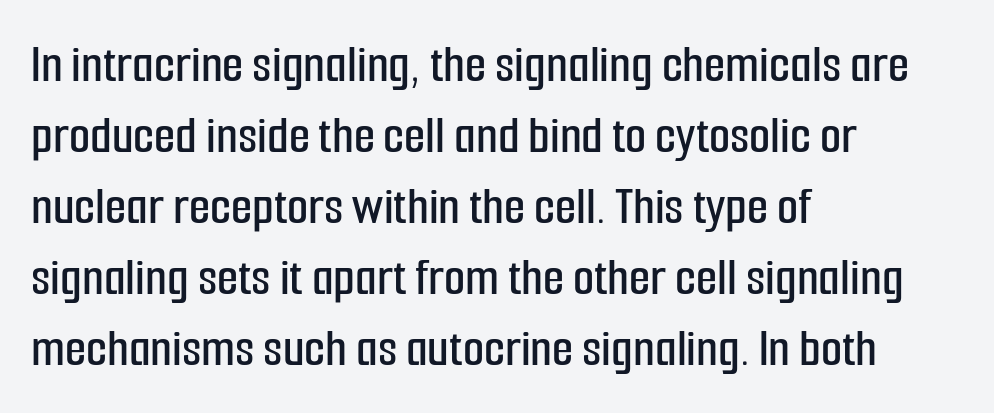
The image shows 55 px condensed sans-serif type, upright; set left-aligned, normal line spacing (1.29x), normal letter spacing, not underlined; low stroke contrast and a medium x-height.
